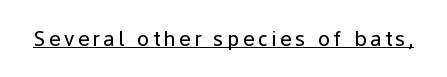
{"italic": "no", "bold": "no", "underline": "yes", "glyph_px": 22}
